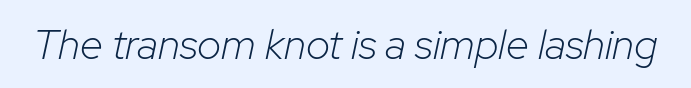
Q: Is the text bold? A: No.
Q: Is the text italic (slanted)? A: Yes, it leans right by about 12 degrees.
Q: Is the text underlined? A: No.
Q: Is the spacing between letters normal or unusually wide? A: Normal.
Q: Width (condensed, normal, or wide)? A: Normal.
Q: Stroke contrast? A: Low.
Q: x-height? A: Medium.
Q: Monospaced? A: No.
